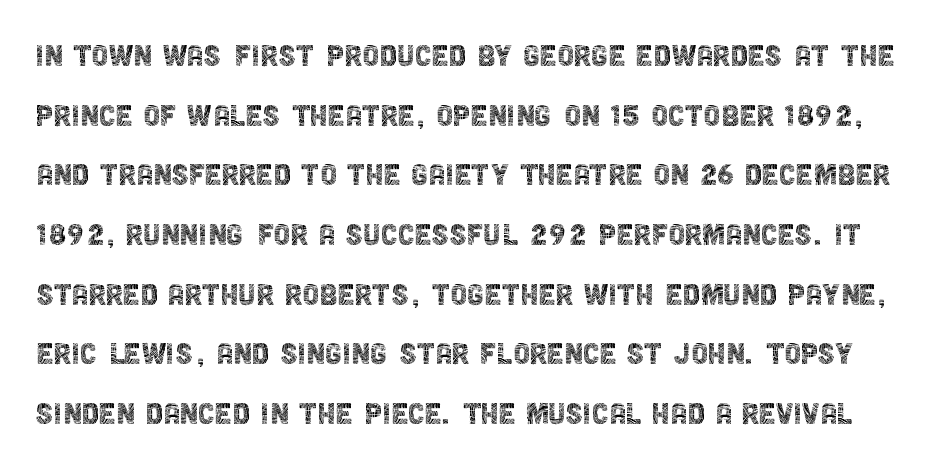
Q: Is the text bold? A: No.
Q: Is the text italic (slanted)? A: No, it is upright.
Q: Is the typeface a serif or a sans-serif typeface? A: Sans-serif.
Q: Is the text underlined? A: No.
Q: Is the spacing between letters normal or unusually wide? A: Normal.
Q: Is the spacing between lines tight, normal or loose? A: Normal.
Q: Width (condensed, normal, or wide)? A: Condensed.
Q: x-height? A: Large.
Q: Monospaced? A: No.
